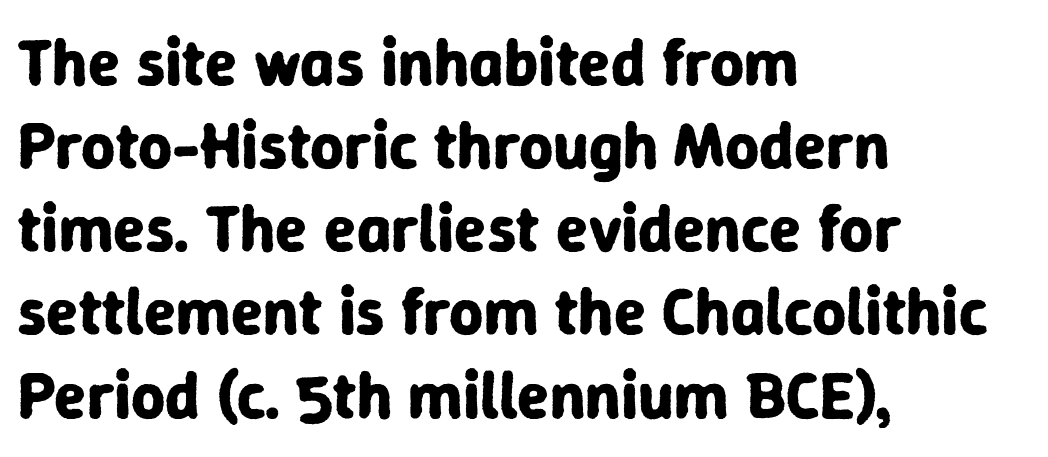
Think of a printed novel: that variable character pitch is what you see here. Ordinary non-slanted type is in use. One glance says typical: line gaps are just what's usual. No word sits above an underline. Thick stems and heavy bowls — unmistakably bold. Classification — sans serif.
